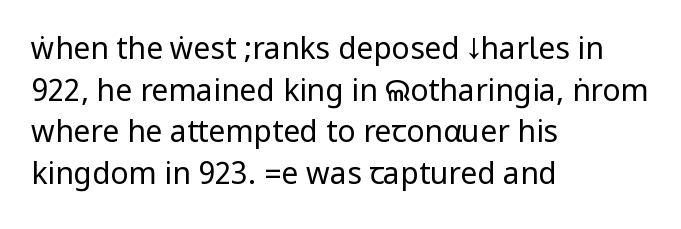
Q: Is the text bold? A: No.
Q: Is the text italic (slanted)? A: No, it is upright.
Q: Is the typeface a serif or a sans-serif typeface? A: Sans-serif.
Q: Is the text underlined? A: No.
Q: How is the paragraph aligned? A: Left-aligned.
Q: Is the spacing between letters normal or unusually wide? A: Normal.
Q: Is the spacing between lines tight, normal or loose? A: Normal.
Q: Width (condensed, normal, or wide)? A: Condensed.
Q: Stroke contrast? A: Low.
